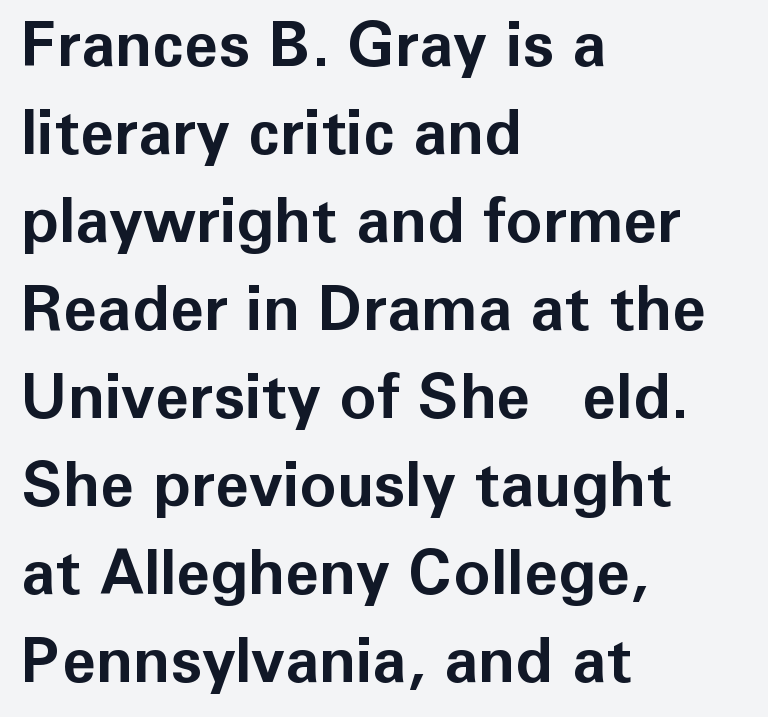
Every character sits straight up, as roman type does. Character widths vary here, with narrow letters taking less room than wide ones. Glyph-to-glyph distance matches everyday printed text. A typesetter would call this leading conventional body-copy spacing. Any mark beneath the type? The region is blank. These words are printed bold, with thick strokes throughout.
